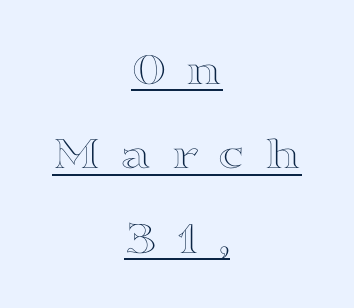
The image shows 48 px wide type, upright; set centered, line spacing 1.76x, unusually wide letter spacing (+0.4 em), underlined; a medium x-height.
